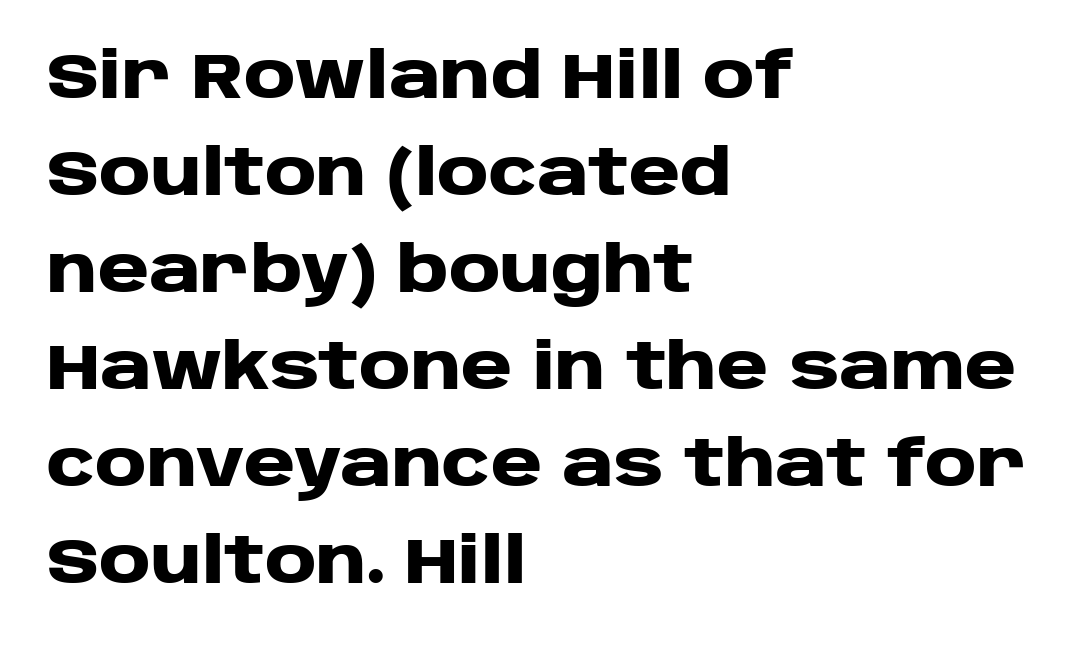
Q: Is the text bold? A: Yes.
Q: Is the text italic (slanted)? A: No, it is upright.
Q: Is the typeface a serif or a sans-serif typeface? A: Sans-serif.
Q: Is the text underlined? A: No.
Q: How is the paragraph aligned? A: Left-aligned.
Q: Is the spacing between letters normal or unusually wide? A: Normal.
Q: Is the spacing between lines tight, normal or loose? A: Normal.
Q: Width (condensed, normal, or wide)? A: Wide.
Q: Stroke contrast? A: Low.
Q: x-height? A: Large.
Q: Monospaced? A: No.
